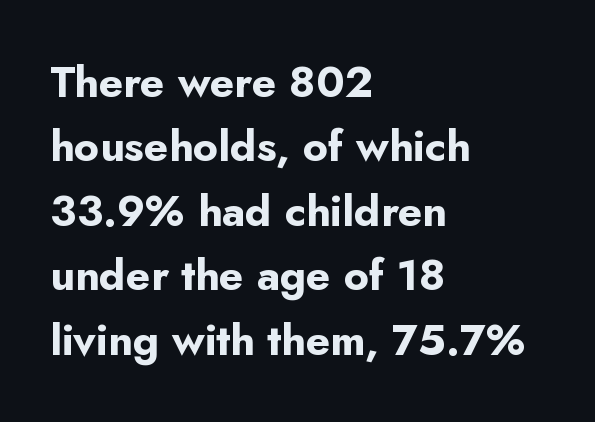
Q: Is the text bold? A: Yes.
Q: Is the text italic (slanted)? A: No, it is upright.
Q: Is the typeface a serif or a sans-serif typeface? A: Sans-serif.
Q: Is the text underlined? A: No.
Q: How is the paragraph aligned? A: Left-aligned.
Q: Is the spacing between letters normal or unusually wide? A: Normal.
Q: Is the spacing between lines tight, normal or loose? A: Normal.
Q: Width (condensed, normal, or wide)? A: Normal.
Q: Stroke contrast? A: Low.
Q: x-height? A: Small.
Q: Monospaced? A: No.
